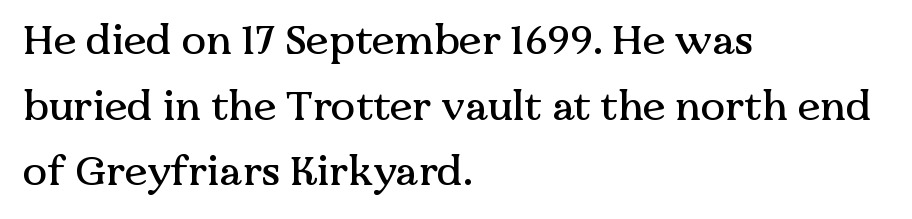
Q: Is the text italic (slanted)? A: No, it is upright.
Q: Is the typeface a serif or a sans-serif typeface? A: Serif.
Q: Is the text underlined? A: No.
Q: How is the paragraph aligned? A: Left-aligned.
Q: Is the spacing between letters normal or unusually wide? A: Normal.
Q: Is the spacing between lines tight, normal or loose? A: Normal.
Q: Width (condensed, normal, or wide)? A: Normal.
Q: Stroke contrast? A: Medium.
Q: x-height? A: Medium.
Q: Monospaced? A: No.
